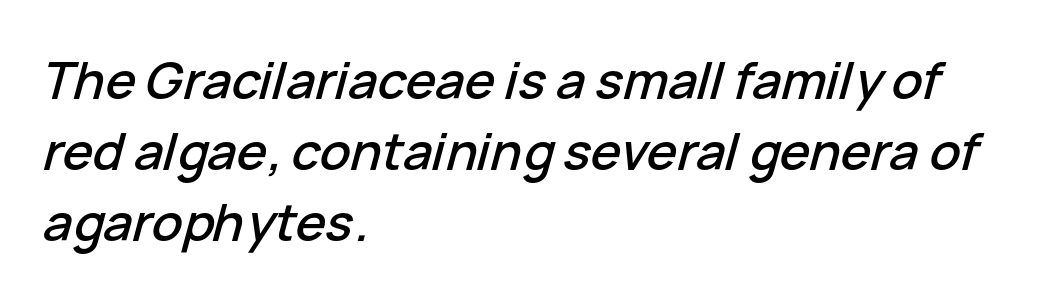
Q: Is the text italic (slanted)? A: Yes, it leans right by about 15 degrees.
Q: Is the text underlined? A: No.
Q: How is the paragraph aligned? A: Left-aligned.
Q: Is the spacing between letters normal or unusually wide? A: Normal.
Q: Is the spacing between lines tight, normal or loose? A: Normal.
Q: Width (condensed, normal, or wide)? A: Normal.
Q: Stroke contrast? A: Low.
Q: x-height? A: Medium.
Q: Monospaced? A: No.
